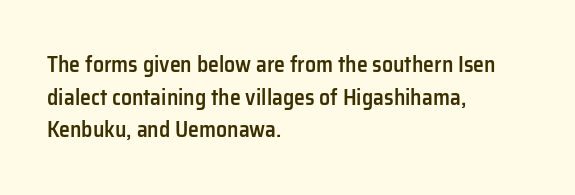
The image shows 22 px text type, upright; set left-aligned, normal line spacing (1.48x), normal letter spacing, not underlined.
